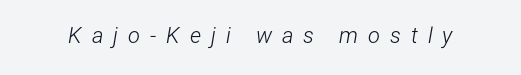
Q: Is the text bold? A: No.
Q: Is the text italic (slanted)? A: Yes, it leans right by about 12 degrees.
Q: Is the text underlined? A: No.
Q: Is the spacing between letters normal or unusually wide? A: Unusually wide.
